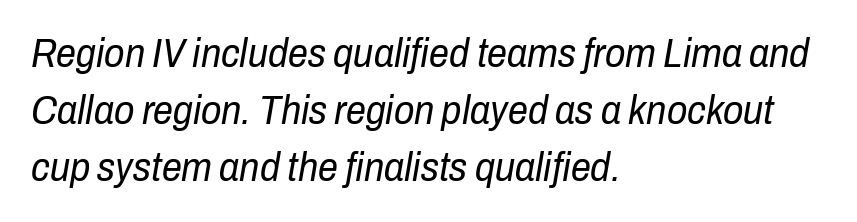
The image shows 40 px regular-weight, condensed type, italic (leaning right); set left-aligned, normal line spacing (1.43x), normal letter spacing, not underlined; low stroke contrast and a medium x-height.
